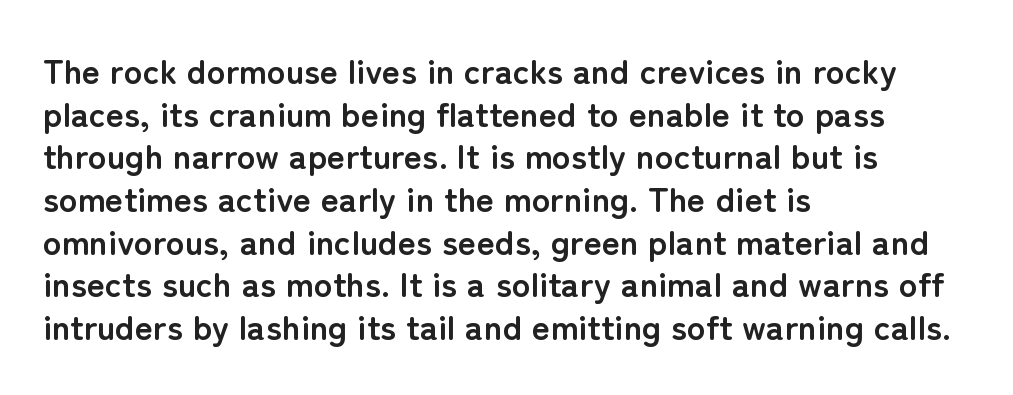
The gaps between neighbouring characters are ordinary and unremarkable. Typographic density is high because the face is bold. The zone under the glyphs is completely vacant. The setting favours the left margin, as ordinary paragraphs usually do. The lettering holds an erect, upright posture throughout.
